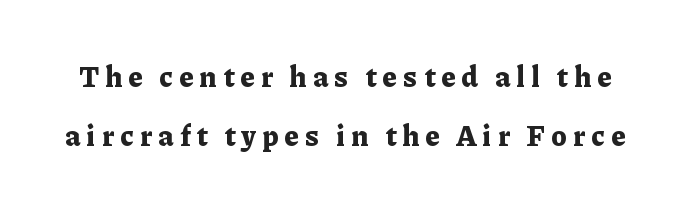
Q: Is the text bold? A: Yes.
Q: Is the text italic (slanted)? A: No, it is upright.
Q: Is the typeface a serif or a sans-serif typeface? A: Serif.
Q: Is the text underlined? A: No.
Q: Is the spacing between letters normal or unusually wide? A: Unusually wide.
Q: Is the spacing between lines tight, normal or loose? A: Loose.
Q: Width (condensed, normal, or wide)? A: Normal.
Q: Stroke contrast? A: Low.
Q: x-height? A: Medium.
Q: Monospaced? A: No.
